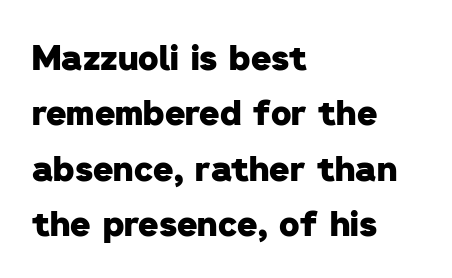
Reading down the column, the eye jumps a familiar distance to each next line. The letters advance in unequal steps, a hallmark of proportional type. Standard letterfit; no display-style spreading of the glyphs. A clean baseline with only descenders dipping below it. Letterform terminals end flat and unadorned throughout the passage.
